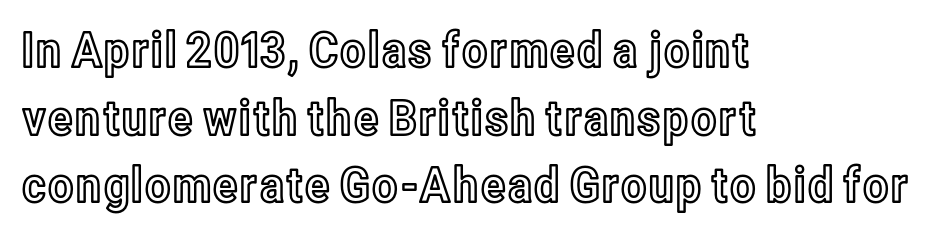
{"italic": "no", "width": "condensed", "x_height": "medium", "monospaced": "no", "underline": "no", "align": "left", "line_spacing": "normal", "line_spacing_ratio": 1.38, "letter_spacing": "normal", "letter_spacing_em": 0.0, "glyph_px": 49}
